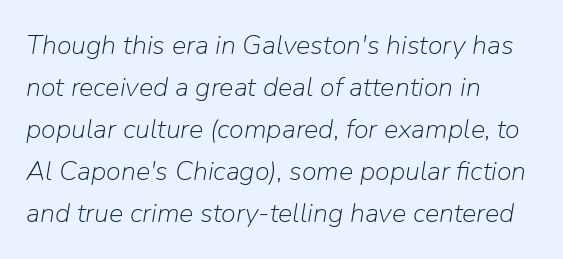
The image shows 27 px text type, italic (leaning right); set left-aligned, normal line spacing (1.56x), normal letter spacing, not underlined.
